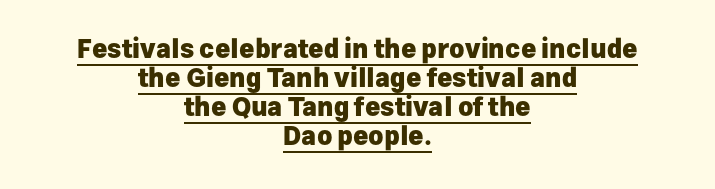
The image shows 26 px bold type, upright; set centered, tight line spacing (1.12x), normal letter spacing, underlined.
